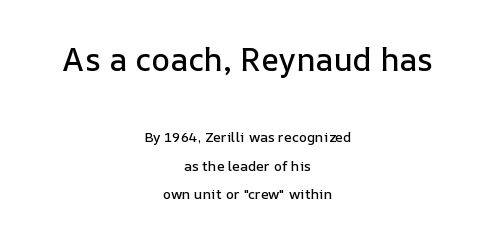
Q: Is the text italic (slanted)? A: No, it is upright.
Q: Is the text underlined? A: No.
Q: How is the paragraph aligned? A: Centered.
Q: Is the spacing between letters normal or unusually wide? A: Normal.
Q: Is the spacing between lines tight, normal or loose? A: Loose.
Q: Which block of text is set in a larger size, the first (top) or the second (bottom)? A: The first (top) one.
Q: Width (condensed, normal, or wide)? A: Normal.
Q: Stroke contrast? A: Low.
Q: x-height? A: Medium.
Q: Monospaced? A: No.
